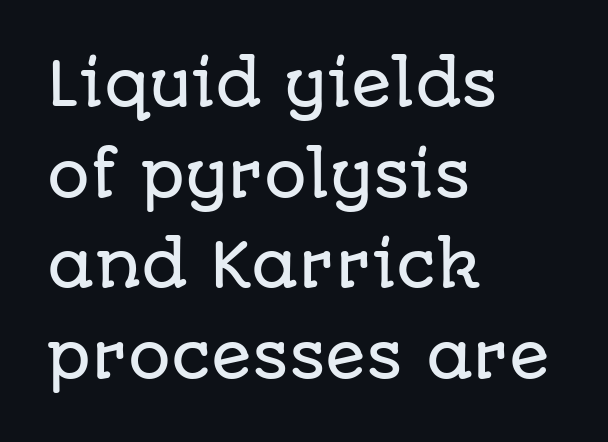
The letterforms sit shoulder to shoulder at normal distance. What kind of face is this? One without serifs — a sans. Vertical spacing — default. A classic flush-left, rag-right setting is used for this passage. Unmarked baselines from the first word to the last. The lettering holds an erect, upright posture throughout.
